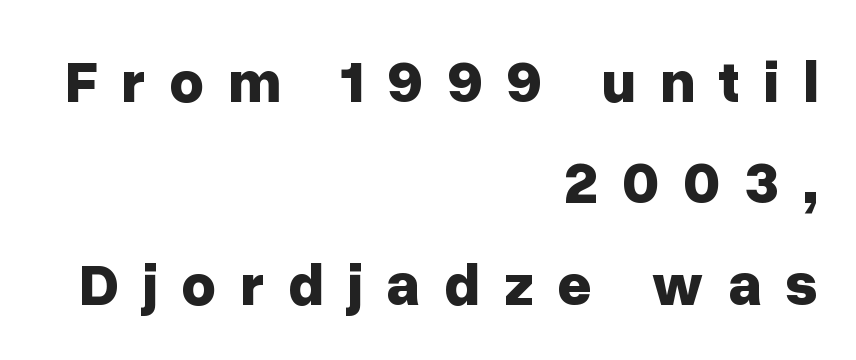
You can tell from the bare stems that sans-serif type was used. The rag falls on the left side of this text block. Italic? Not at all — the glyphs are vertical. This sample has the flowing, uneven cadence of proportional lettering.
